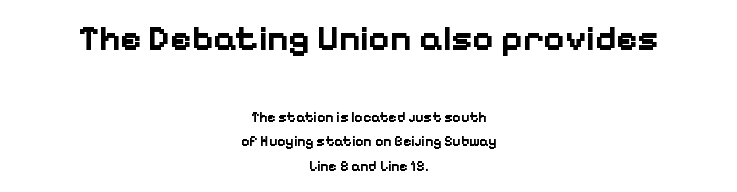
{"serif": "no", "italic": "no", "bold": "yes", "weight": "bold", "width": "normal", "stroke_contrast": "low", "x_height": "medium", "monospaced": "no", "underline": "no", "align": "center", "line_spacing_ratio": 1.77, "letter_spacing": "normal", "letter_spacing_em": 0.0, "larger_block": "first", "size_ratio": 2.57, "glyph_px": 36}
